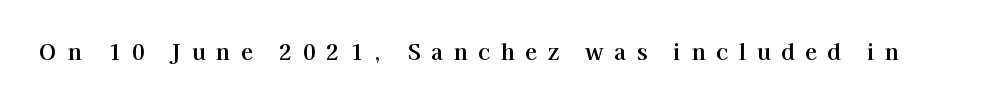
The image shows 22 px text type, upright; set unusually wide letter spacing (+0.48 em), not underlined.
